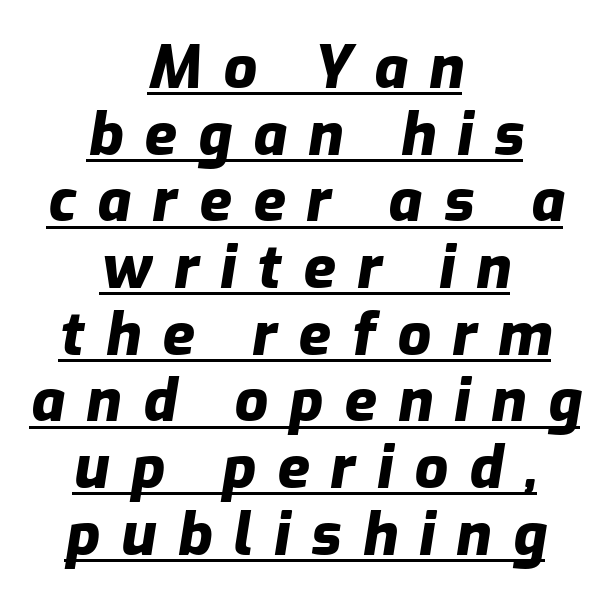
Q: Is the text bold? A: Yes.
Q: Is the text italic (slanted)? A: Yes, it leans right by about 9 degrees.
Q: Is the text underlined? A: Yes.
Q: How is the paragraph aligned? A: Centered.
Q: Is the spacing between letters normal or unusually wide? A: Unusually wide.
Q: Is the spacing between lines tight, normal or loose? A: Tight.
Q: Width (condensed, normal, or wide)? A: Normal.
Q: Stroke contrast? A: Low.
Q: x-height? A: Medium.
Q: Monospaced? A: No.
